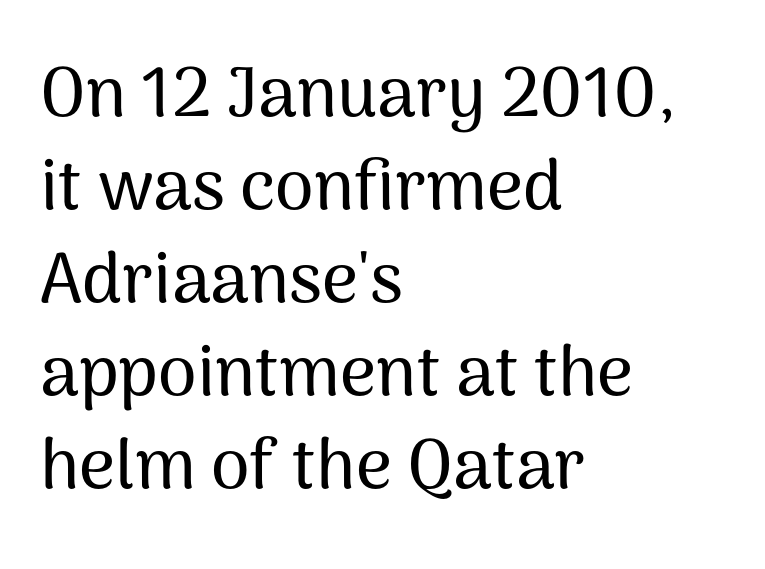
The image shows 70 px sans-serif type, upright; set left-aligned, normal line spacing (1.33x), normal letter spacing, not underlined; medium stroke contrast and a medium x-height.
